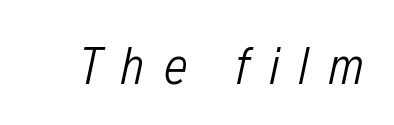
The image shows 53 px light, condensed type, italic (leaning right); set unusually wide letter spacing (+0.36 em), not underlined; low stroke contrast and a medium x-height.
